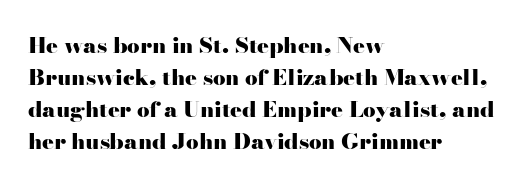
The image shows 22 px bold type, upright; set left-aligned, normal line spacing (1.45x), normal letter spacing, not underlined.
